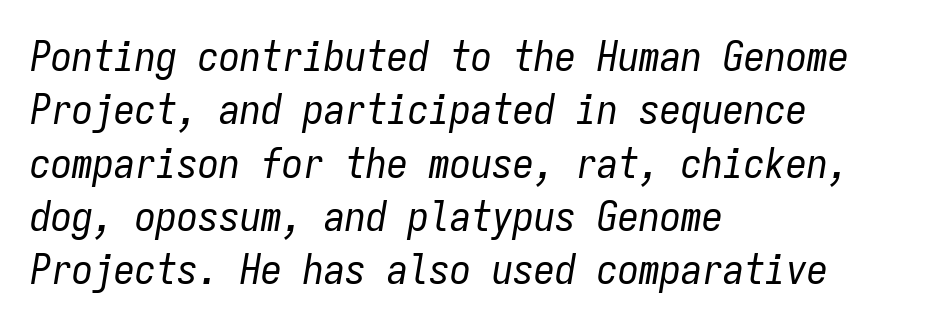
The image shows 42 px regular-weight, condensed type, italic (leaning right), monospaced; set left-aligned, normal line spacing (1.27x), normal letter spacing, not underlined; low stroke contrast and a medium x-height.
